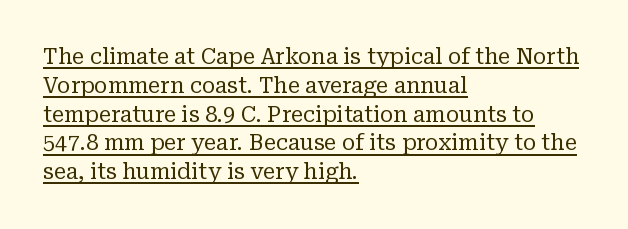
Q: Is the text bold? A: No.
Q: Is the text italic (slanted)? A: No, it is upright.
Q: Is the text underlined? A: Yes.
Q: How is the paragraph aligned? A: Left-aligned.
Q: Is the spacing between letters normal or unusually wide? A: Normal.
Q: Is the spacing between lines tight, normal or loose? A: Normal.
